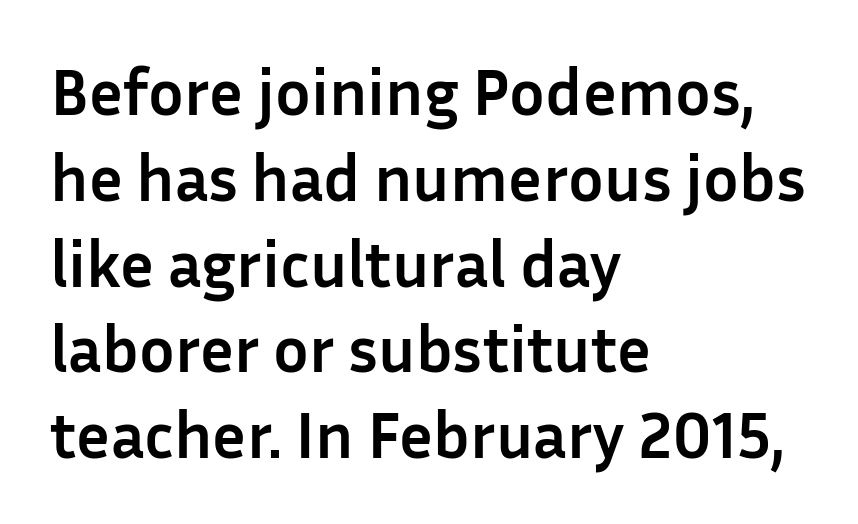
The image shows 66 px semibold sans-serif type, upright; set left-aligned, normal line spacing (1.3x), normal letter spacing, not underlined; low stroke contrast and a medium x-height.
